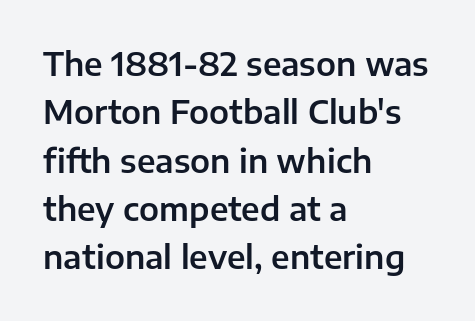
The image shows 32 px sans-serif type, upright; set left-aligned, normal line spacing (1.51x), normal letter spacing, not underlined; low stroke contrast and a medium x-height.
